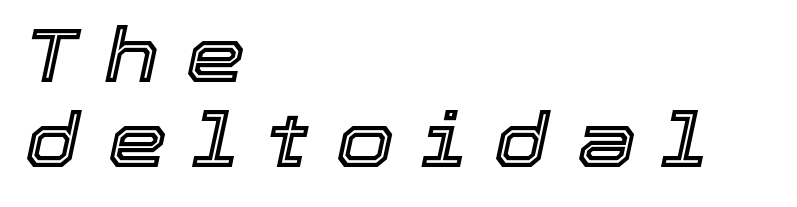
Q: Is the text italic (slanted)? A: Yes, it leans right by about 12 degrees.
Q: Is the text underlined? A: No.
Q: How is the paragraph aligned? A: Left-aligned.
Q: Is the spacing between letters normal or unusually wide? A: Unusually wide.
Q: Is the spacing between lines tight, normal or loose? A: Tight.
Q: Width (condensed, normal, or wide)? A: Normal.
Q: x-height? A: Medium.
Q: Monospaced? A: No.
